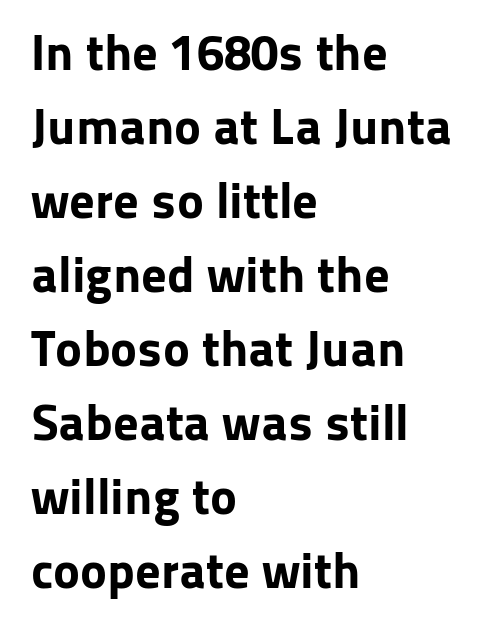
If you drew a line through each stem, it would be perfectly vertical. The baseline area is clear. Short note: letters normally spaced. Summary of weight: heavy, a full bold. The rag falls on the right side of this text block.
